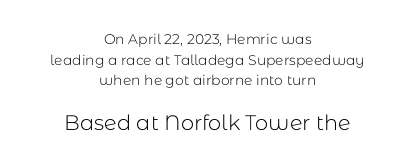
Q: Is the text bold? A: No.
Q: Is the text italic (slanted)? A: No, it is upright.
Q: Is the text underlined? A: No.
Q: How is the paragraph aligned? A: Centered.
Q: Is the spacing between letters normal or unusually wide? A: Normal.
Q: Is the spacing between lines tight, normal or loose? A: Normal.
Q: Which block of text is set in a larger size, the first (top) or the second (bottom)? A: The second (bottom) one.
